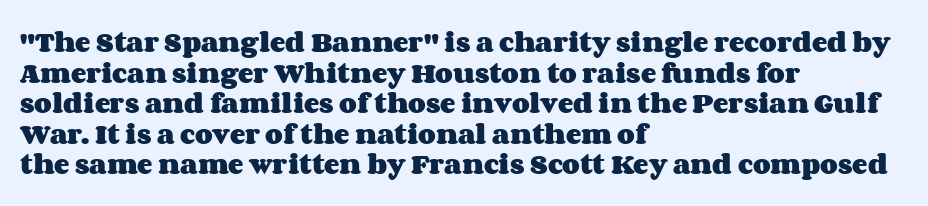
{"italic": "no", "bold": "yes", "underline": "no", "align": "left", "line_spacing": "normal", "line_spacing_ratio": 1.33, "letter_spacing": "normal", "letter_spacing_em": 0.0, "glyph_px": 23}
